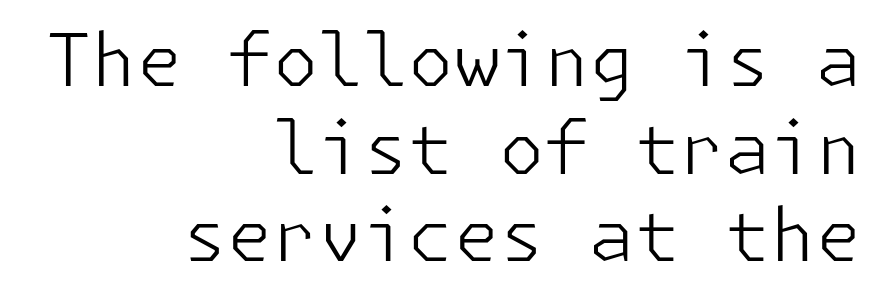
Q: Is the text bold? A: No.
Q: Is the text italic (slanted)? A: No, it is upright.
Q: Is the typeface a serif or a sans-serif typeface? A: Sans-serif.
Q: Is the text underlined? A: No.
Q: How is the paragraph aligned? A: Right-aligned.
Q: Is the spacing between letters normal or unusually wide? A: Normal.
Q: Width (condensed, normal, or wide)? A: Normal.
Q: Stroke contrast? A: Low.
Q: x-height? A: Medium.
